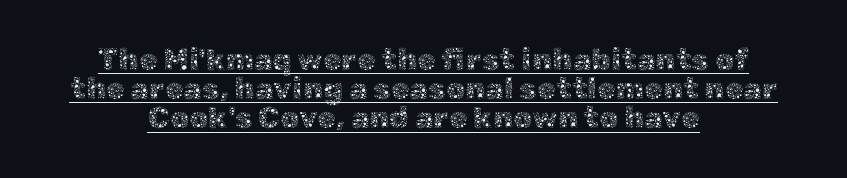
Weight: not bold — regular or lighter. Decoration check: the copy is underlined. The typography opts for an upright posture over an oblique one. The designer dialed line spacing down below the default. Centered paragraph, ragged on both sides.
